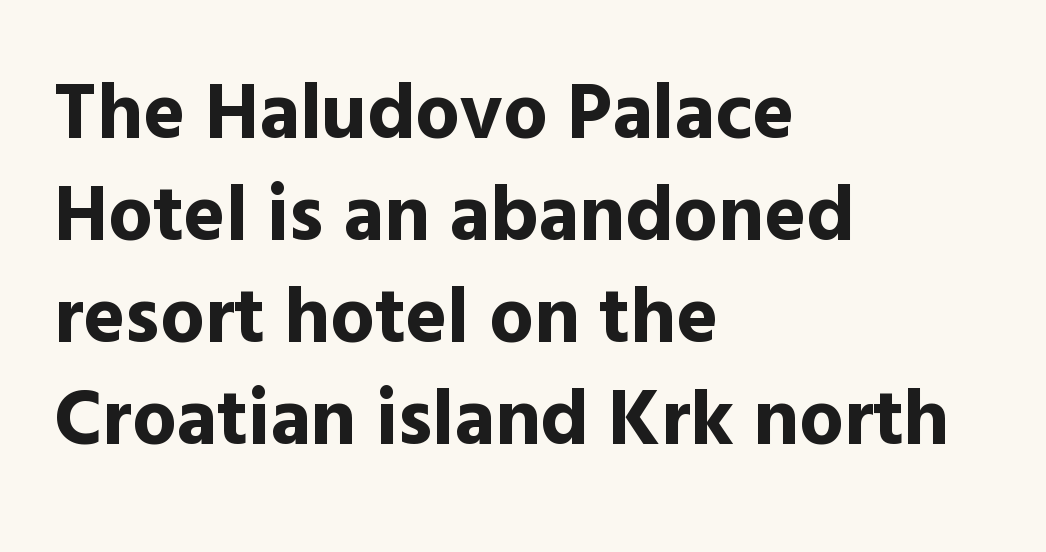
The image shows 79 px bold sans-serif type, upright; set left-aligned, normal line spacing (1.29x), normal letter spacing, not underlined; a medium x-height.
